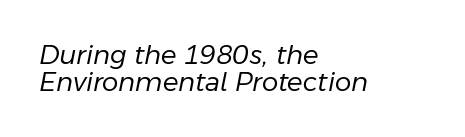
{"italic": "yes", "lean": "right", "slant_degrees": 11, "bold": "no", "underline": "no", "align": "left", "line_spacing": "tight", "line_spacing_ratio": 1.04, "letter_spacing": "normal", "letter_spacing_em": 0.0, "glyph_px": 26}
